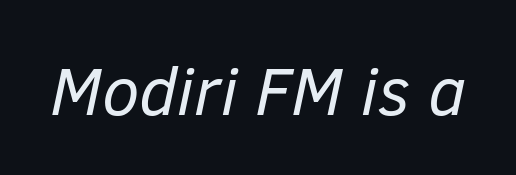
You could call the tracking neutral — neither tight nor loose. The whole block is typeset with a tilt. Note the varied advance widths — an 'i' is clearly narrower than an 'm'. Bold? No — there's no thickening of the strokes. Type without underlining.
